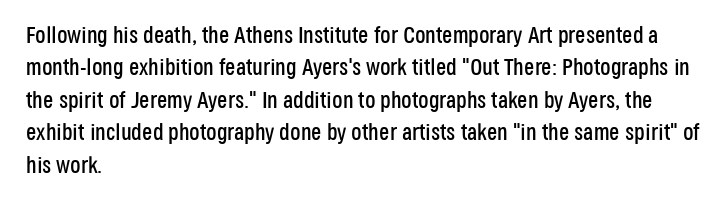
{"italic": "no", "underline": "no", "align": "left", "line_spacing": "normal", "line_spacing_ratio": 1.41, "letter_spacing": "normal", "letter_spacing_em": 0.0, "glyph_px": 23}
